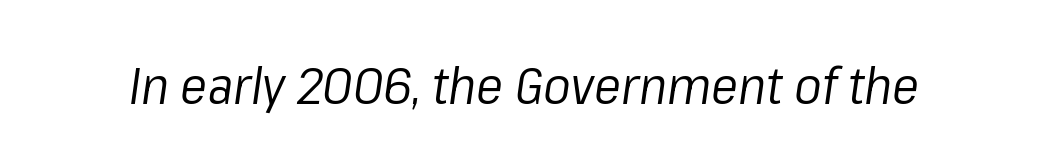
The image shows 51 px regular-weight type, italic (leaning right); set normal letter spacing, not underlined; low stroke contrast and a medium x-height.
